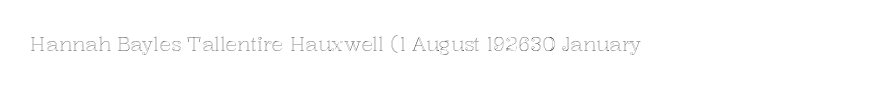
{"italic": "no", "underline": "no", "letter_spacing": "normal", "letter_spacing_em": 0.0, "glyph_px": 20}
